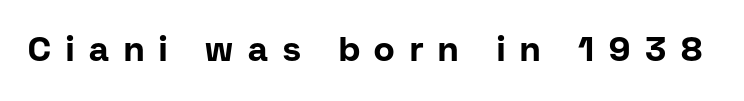
{"serif": "no", "italic": "no", "bold": "yes", "weight": "bold", "width": "normal", "stroke_contrast": "low", "x_height": "medium", "monospaced": "no", "underline": "no", "letter_spacing": "wide", "letter_spacing_em": 0.44, "glyph_px": 34}
